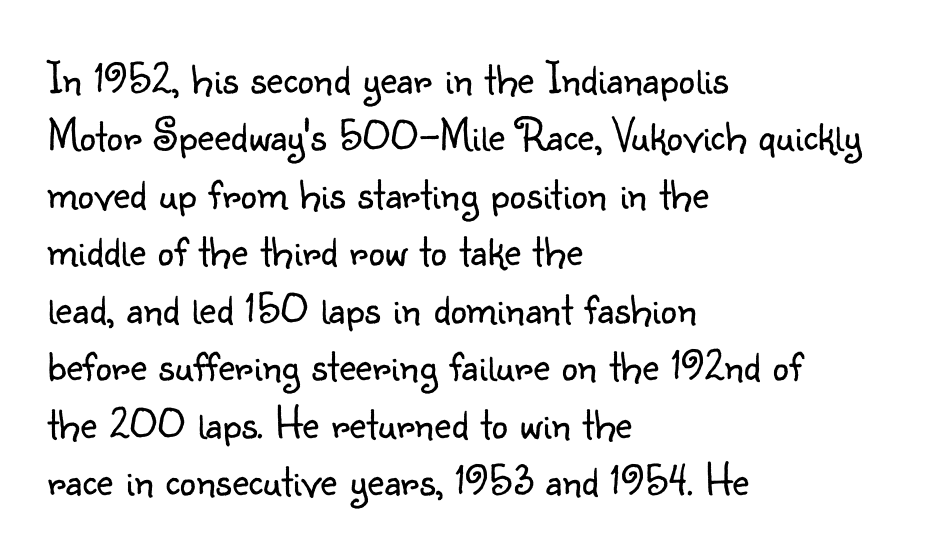
{"serif": "no", "italic": "no", "bold": "no", "weight": "light", "width": "normal", "stroke_contrast": "low", "x_height": "small", "monospaced": "no", "underline": "no", "align": "left", "line_spacing": "normal", "line_spacing_ratio": 1.25, "letter_spacing": "normal", "letter_spacing_em": 0.0, "glyph_px": 46}
